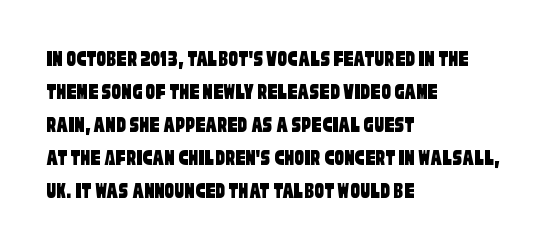
The image shows 24 px text type; set left-aligned, normal line spacing (1.38x), normal letter spacing, not underlined.
